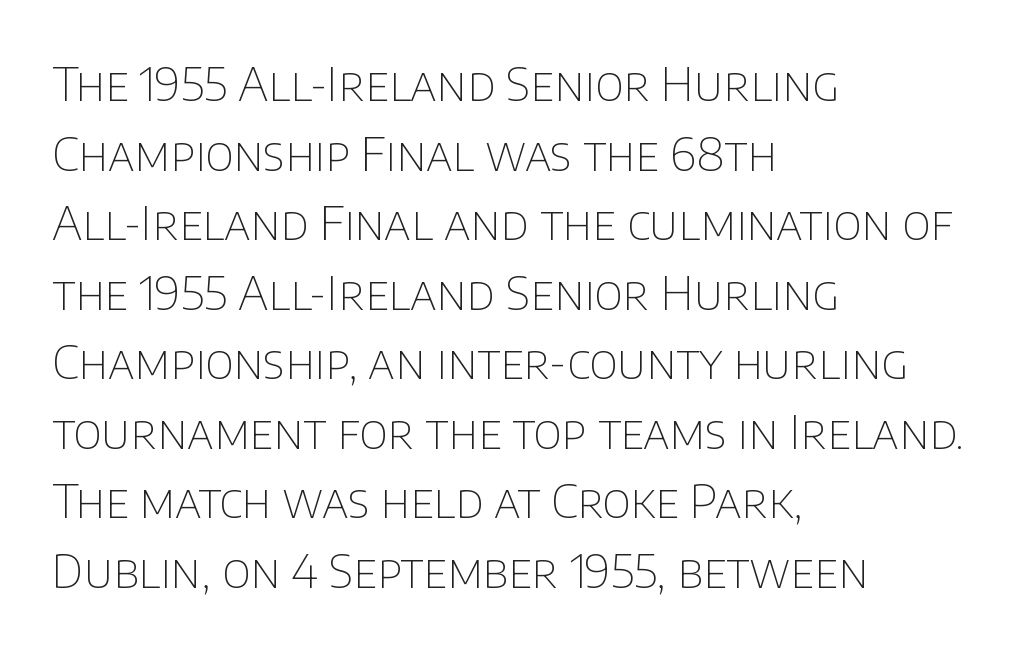
Q: Is the text bold? A: No.
Q: Is the text italic (slanted)? A: No, it is upright.
Q: Is the typeface a serif or a sans-serif typeface? A: Sans-serif.
Q: Is the text underlined? A: No.
Q: How is the paragraph aligned? A: Left-aligned.
Q: Is the spacing between letters normal or unusually wide? A: Normal.
Q: Is the spacing between lines tight, normal or loose? A: Normal.
Q: Width (condensed, normal, or wide)? A: Normal.
Q: Stroke contrast? A: Low.
Q: x-height? A: Large.
Q: Monospaced? A: No.
